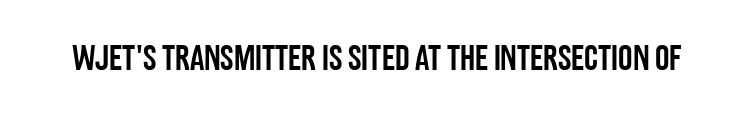
{"serif": "no", "italic": "no", "width": "condensed", "stroke_contrast": "low", "x_height": "large", "monospaced": "no", "underline": "no", "letter_spacing": "normal", "letter_spacing_em": 0.0, "glyph_px": 36}
